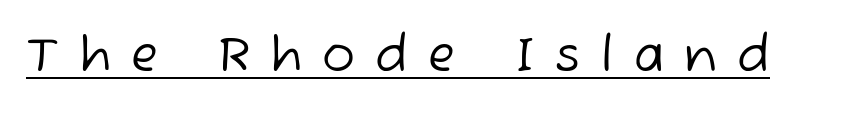
Look at the bottom of the vertical strokes: they stop flat, with no serifs. The words here are underlined. A typesetter would call this proportional, since set widths differ per character. These glyphs show unthickened strokes, regular width or finer. This rendering widens character spacing well past its baseline value.
